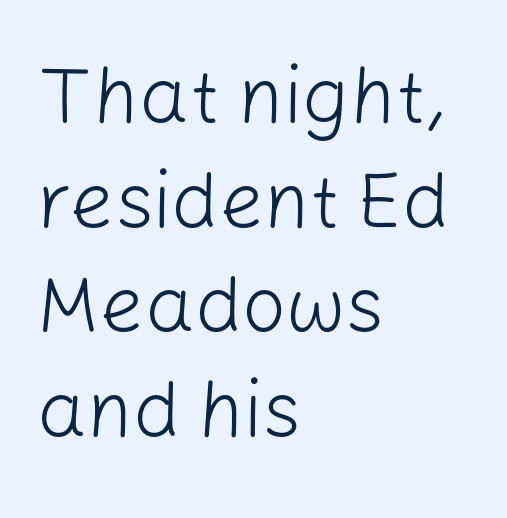
Type style note: lacks serifs. No heavy texture on the line: the type isn't bold. Characters follow at the spacing the type designer built in. Interline gaps are of average width in this sample.
